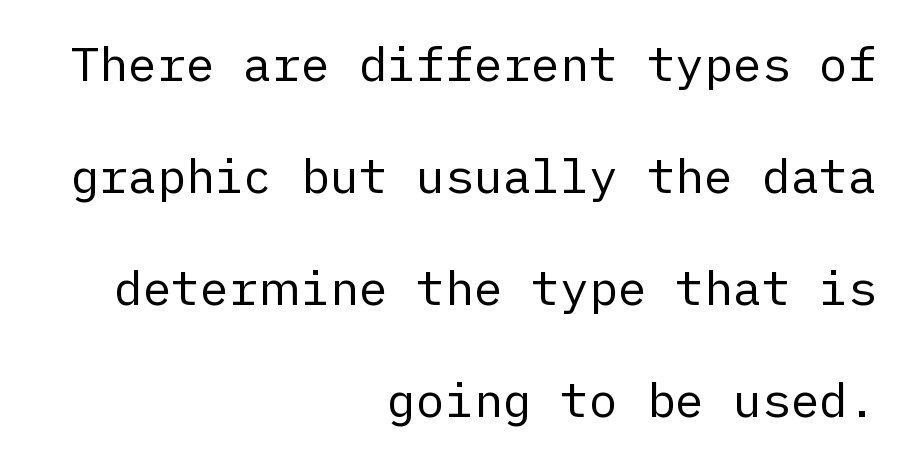
The image shows 48 px regular-weight sans-serif type, upright; set right-aligned, loose line spacing (2.33x), normal letter spacing, not underlined; low stroke contrast and a medium x-height.
